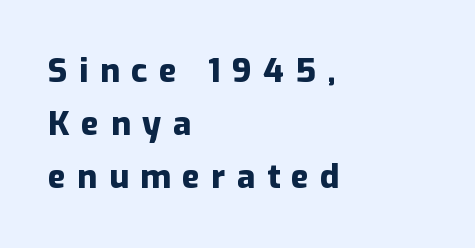
The image shows 33 px heavy sans-serif type, upright; set left-aligned, normal line spacing (1.61x), unusually wide letter spacing (+0.35 em), not underlined; low stroke contrast and a medium x-height.
